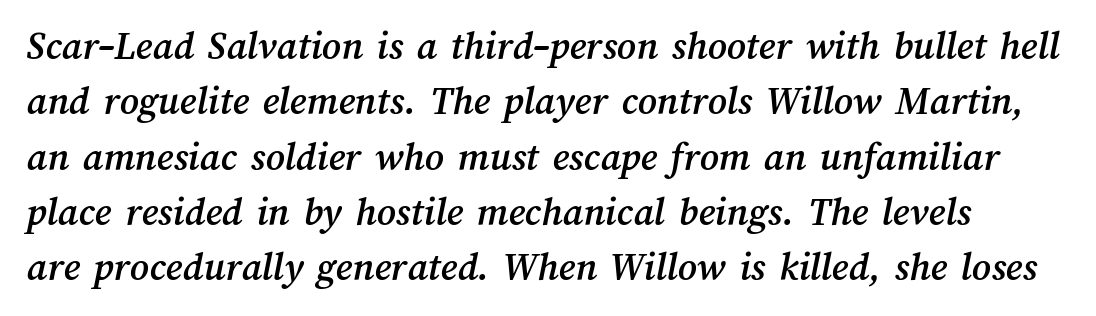
The image shows 41 px text type; set normal line spacing (1.35x), normal letter spacing, not underlined; medium stroke contrast and a medium x-height.
